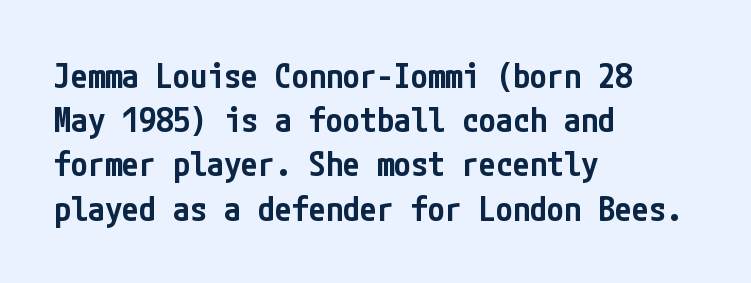
{"serif": "no", "italic": "no", "bold": "semi", "weight": "semibold", "width": "condensed", "stroke_contrast": "low", "x_height": "medium", "underline": "no", "align": "left", "line_spacing": "normal", "line_spacing_ratio": 1.3, "letter_spacing": "normal", "letter_spacing_em": 0.0, "glyph_px": 34}
